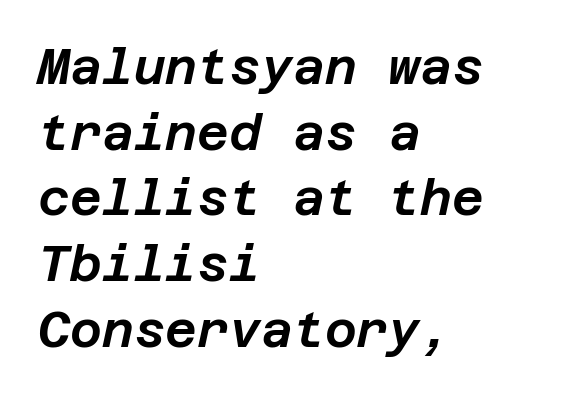
{"italic": "yes", "lean": "right", "slant_degrees": 12, "width": "normal", "stroke_contrast": "low", "x_height": "large", "underline": "no", "align": "left", "line_spacing": "normal", "line_spacing_ratio": 1.34, "letter_spacing": "normal", "letter_spacing_em": 0.0, "glyph_px": 49}
